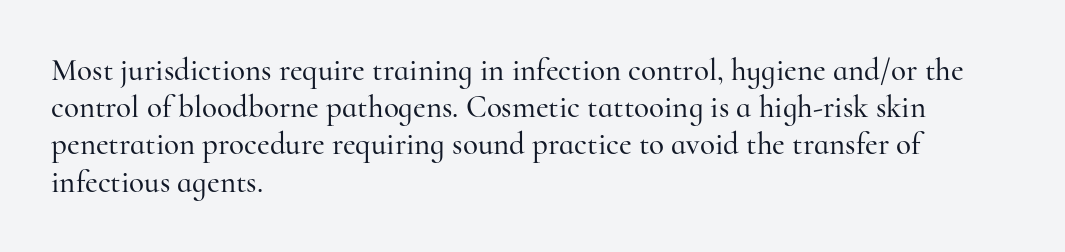
Q: Is the text italic (slanted)? A: No, it is upright.
Q: Is the typeface a serif or a sans-serif typeface? A: Serif.
Q: Is the text underlined? A: No.
Q: How is the paragraph aligned? A: Left-aligned.
Q: Is the spacing between letters normal or unusually wide? A: Normal.
Q: Width (condensed, normal, or wide)? A: Normal.
Q: Stroke contrast? A: High.
Q: x-height? A: Small.
Q: Monospaced? A: No.
